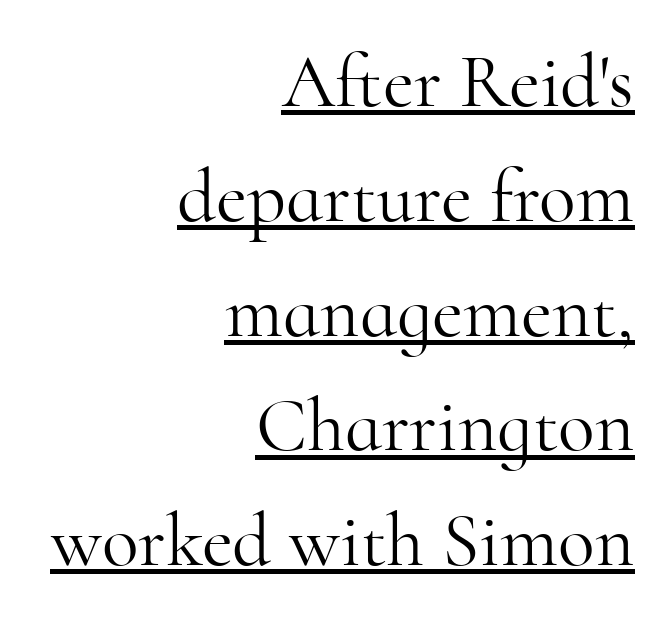
{"serif": "yes", "italic": "no", "bold": "no", "weight": "light", "width": "normal", "stroke_contrast": "high", "x_height": "small", "monospaced": "no", "underline": "yes", "align": "right", "line_spacing": "normal", "line_spacing_ratio": 1.51, "letter_spacing": "normal", "letter_spacing_em": 0.0, "glyph_px": 76}
